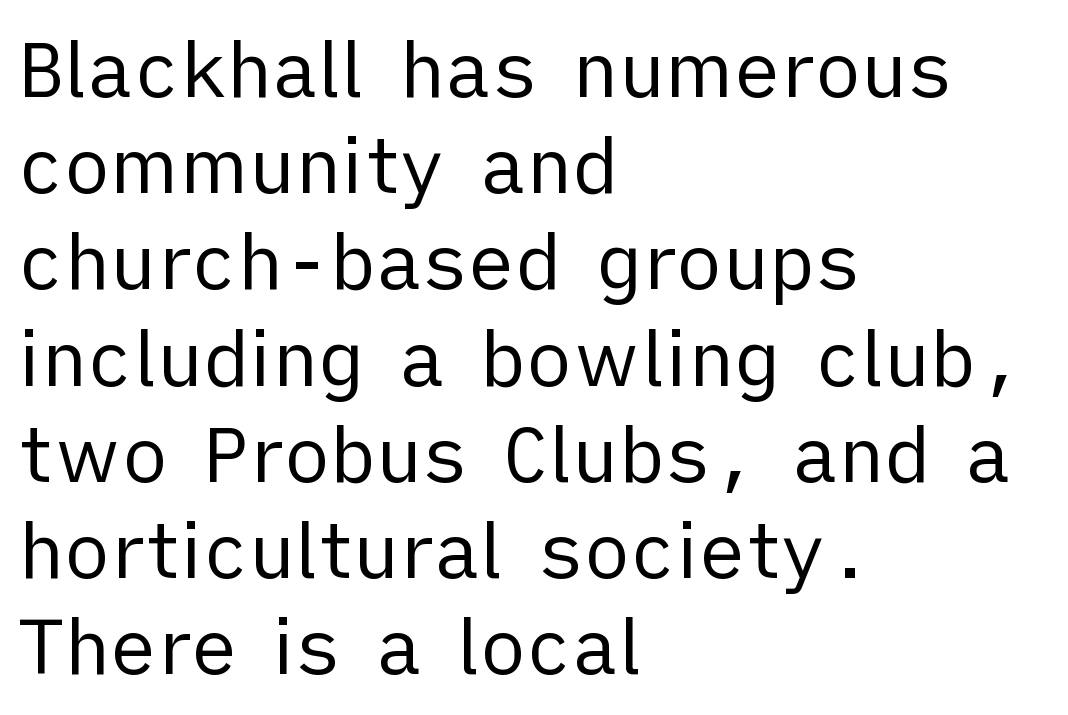
{"serif": "no", "italic": "no", "bold": "no", "weight": "regular", "width": "normal", "stroke_contrast": "low", "x_height": "medium", "monospaced": "no", "underline": "no", "align": "left", "line_spacing": "normal", "line_spacing_ratio": 1.25, "letter_spacing": "normal", "letter_spacing_em": 0.0, "glyph_px": 77}
